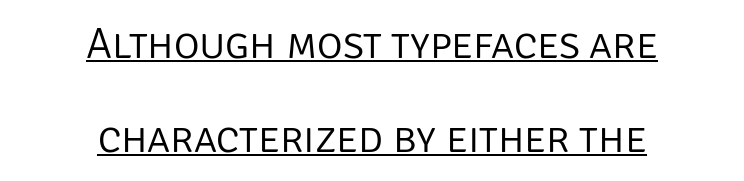
{"serif": "no", "italic": "no", "bold": "no", "weight": "light", "width": "normal", "stroke_contrast": "low", "x_height": "large", "monospaced": "no", "underline": "yes", "align": "center", "line_spacing": "loose", "line_spacing_ratio": 2.13, "letter_spacing": "normal", "letter_spacing_em": 0.0, "glyph_px": 44}
